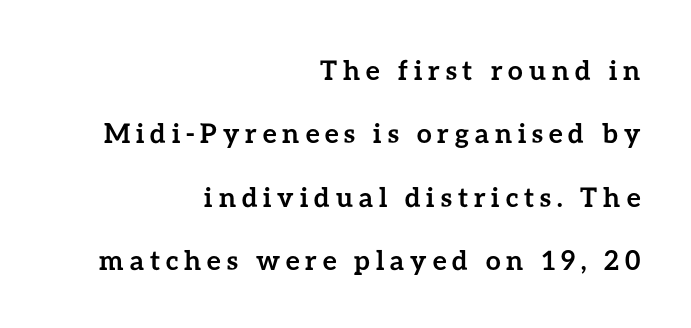
Unlike italic type, these characters show no tilt at all. The glyphs have the mass of a bold cut. The rendering anchors every line to the right-hand side. Leading: increased. The space beneath each line is pristine and unruled.
